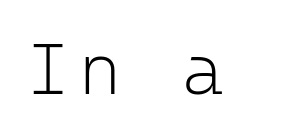
Q: Is the text bold? A: No.
Q: Is the text italic (slanted)? A: No, it is upright.
Q: Is the typeface a serif or a sans-serif typeface? A: Sans-serif.
Q: Is the text underlined? A: No.
Q: Width (condensed, normal, or wide)? A: Normal.
Q: Stroke contrast? A: Low.
Q: x-height? A: Medium.
Q: Monospaced? A: Yes.
